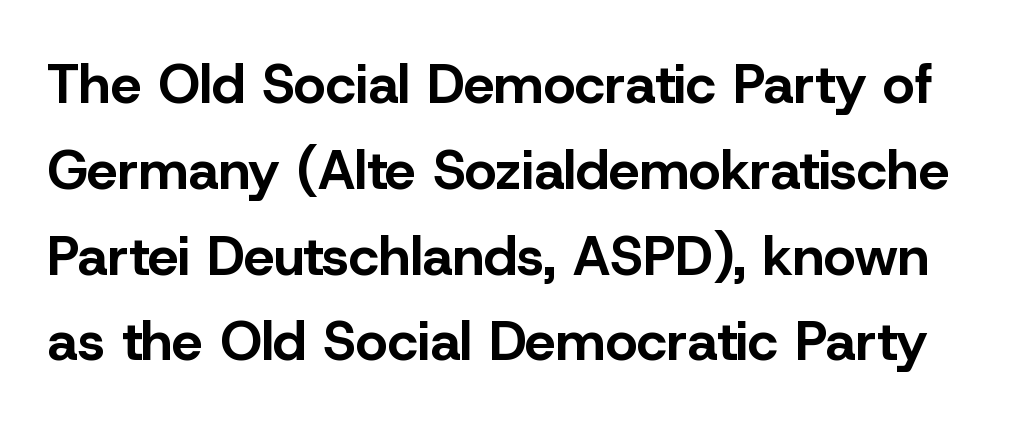
The image shows 55 px bold sans-serif type, upright; set normal line spacing (1.56x), normal letter spacing, not underlined; low stroke contrast and a medium x-height.
